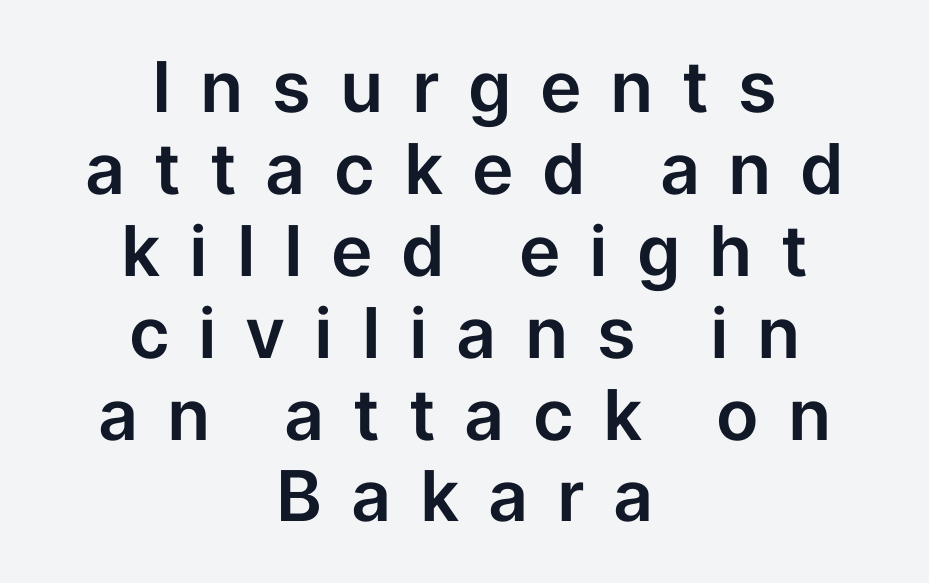
Spacing verdict: proportional, widths tailored to each character. Someone cranked the tracking dial way up on this one. The typeface chosen for these lines omits serifs. Which margin do the lines hug? Neither — every line sits in the middle. No italicization has been applied; the sample stays upright.
